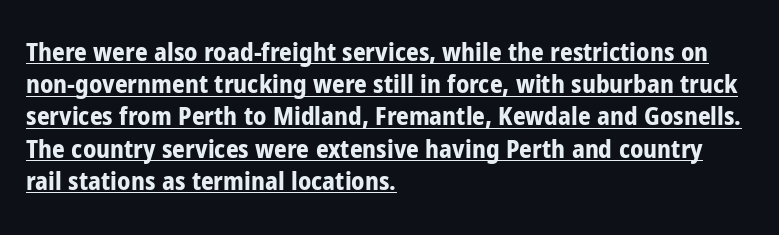
Horizontal alignment here is leftward, the default for most running prose. The lettering stays uniformly vertical, giving the passage a roman look. A continuous stroke trails under the words, as in a hyperlink. Heft: maximum for text — a bold.
